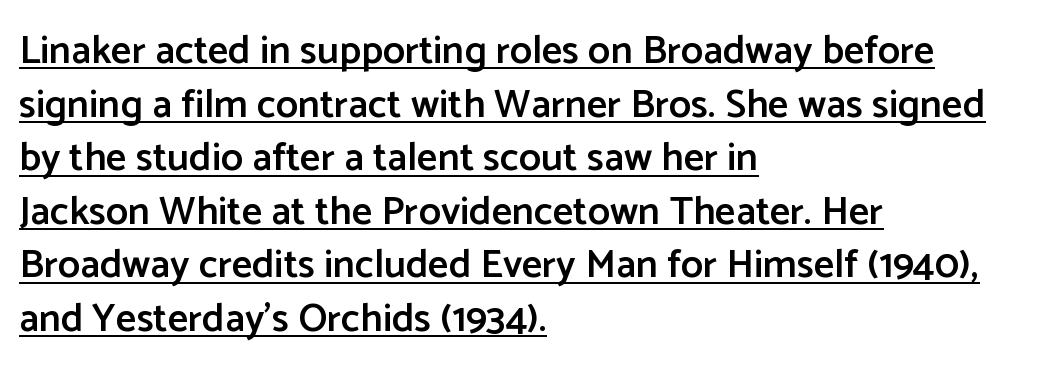
The image shows 40 px semibold sans-serif type, upright; set left-aligned, normal line spacing (1.34x), normal letter spacing, underlined; low stroke contrast and a medium x-height.
